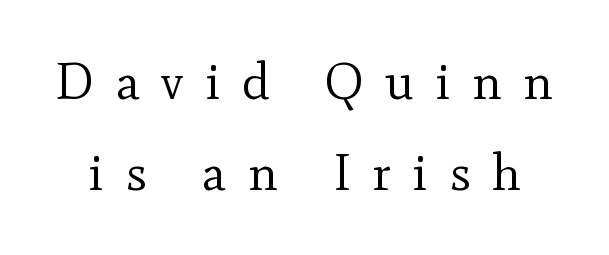
{"serif": "yes", "italic": "no", "bold": "no", "weight": "regular", "width": "normal", "x_height": "small", "monospaced": "no", "underline": "no", "line_spacing_ratio": 1.79, "letter_spacing": "wide", "letter_spacing_em": 0.42, "glyph_px": 51}
